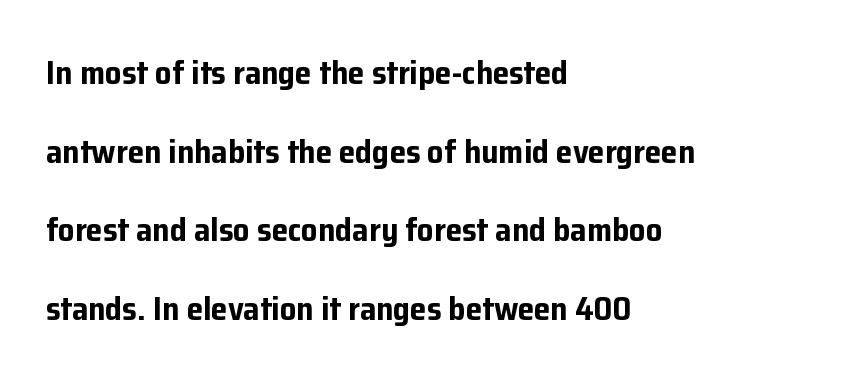
Q: Is the text bold? A: Yes.
Q: Is the text italic (slanted)? A: No, it is upright.
Q: Is the typeface a serif or a sans-serif typeface? A: Sans-serif.
Q: Is the text underlined? A: No.
Q: How is the paragraph aligned? A: Left-aligned.
Q: Is the spacing between letters normal or unusually wide? A: Normal.
Q: Is the spacing between lines tight, normal or loose? A: Loose.
Q: Width (condensed, normal, or wide)? A: Normal.
Q: Stroke contrast? A: Low.
Q: x-height? A: Medium.
Q: Monospaced? A: No.
